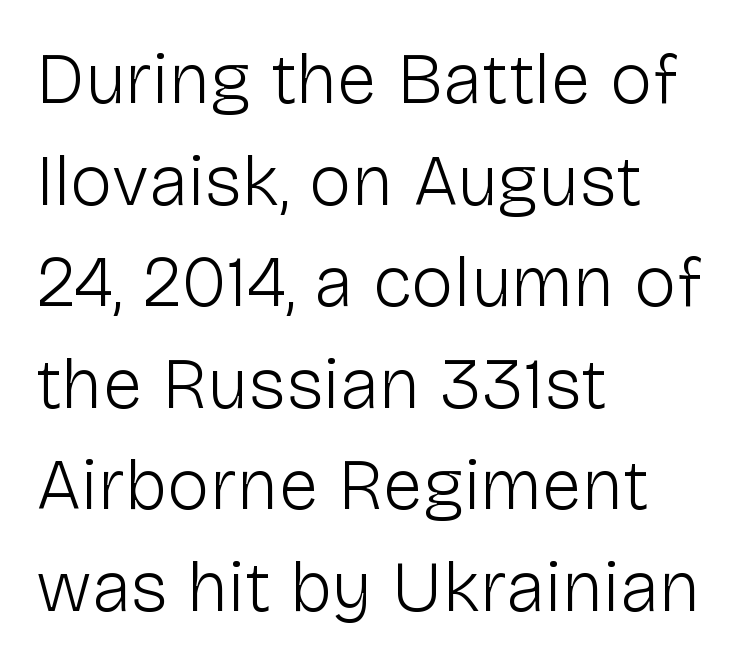
Spacing verdict: proportional, widths tailored to each character. To sum up the face: it is a sans, with no serifs. Heaviness? Minimal to ordinary, like unemphasized prose. Beneath every word, the page is bare. Short note: letters normally spaced. Where is the straight margin? On the left.
